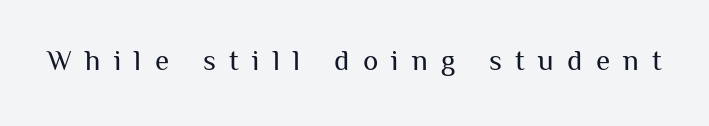
This reads as an unemphasized weight, regular at the heaviest. A typesetter would mark this as roman, not italic. Here the designer chose a conventional face with non-uniform glyph widths. The face used here is rendered with a markedly widened letterfit. Nothing sits at the stroke ends, so this counts as sans-serif.
